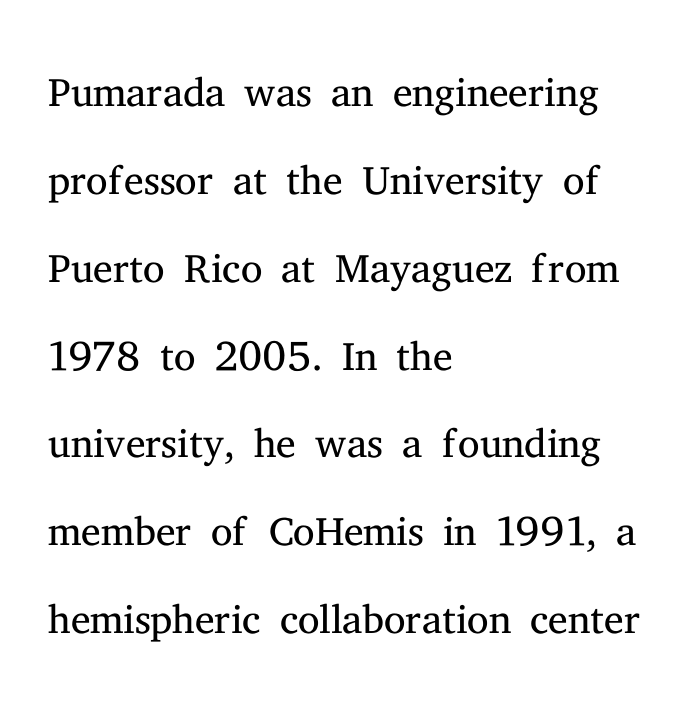
The paragraph has a hard left edge and a soft right edge. These lines keep a tight, regular rhythm from letter to letter. Think of a printed novel: that variable character pitch is what you see here. Observe the serifs anchoring each vertical stroke in this sample.
